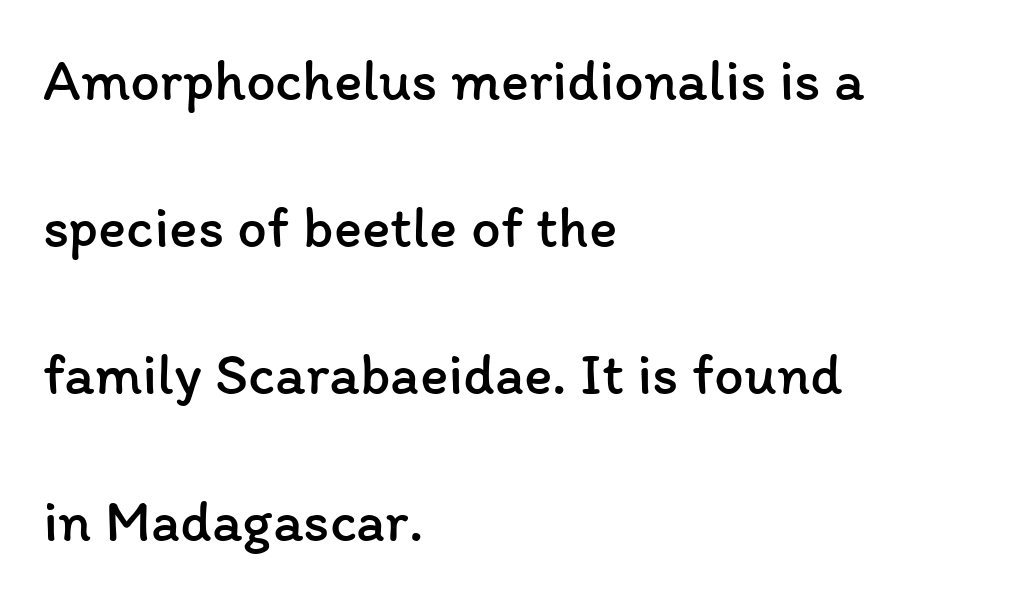
Stems and bowls with no extra thickness — not bold. A clean baseline with only descenders dipping below it. Every stem runs plumb, perpendicular to the baseline. The face used here is rendered with its standard letterfit. Each letter keeps its own natural width here, so spacing adapts to shape. Honestly, the rows look like they've been pulled way apart.
